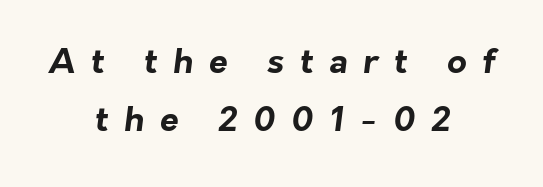
Q: Is the text bold? A: Yes.
Q: Is the typeface a serif or a sans-serif typeface? A: Sans-serif.
Q: Is the text underlined? A: No.
Q: How is the paragraph aligned? A: Centered.
Q: Is the spacing between letters normal or unusually wide? A: Unusually wide.
Q: Width (condensed, normal, or wide)? A: Normal.
Q: Stroke contrast? A: Low.
Q: x-height? A: Medium.
Q: Monospaced? A: No.
